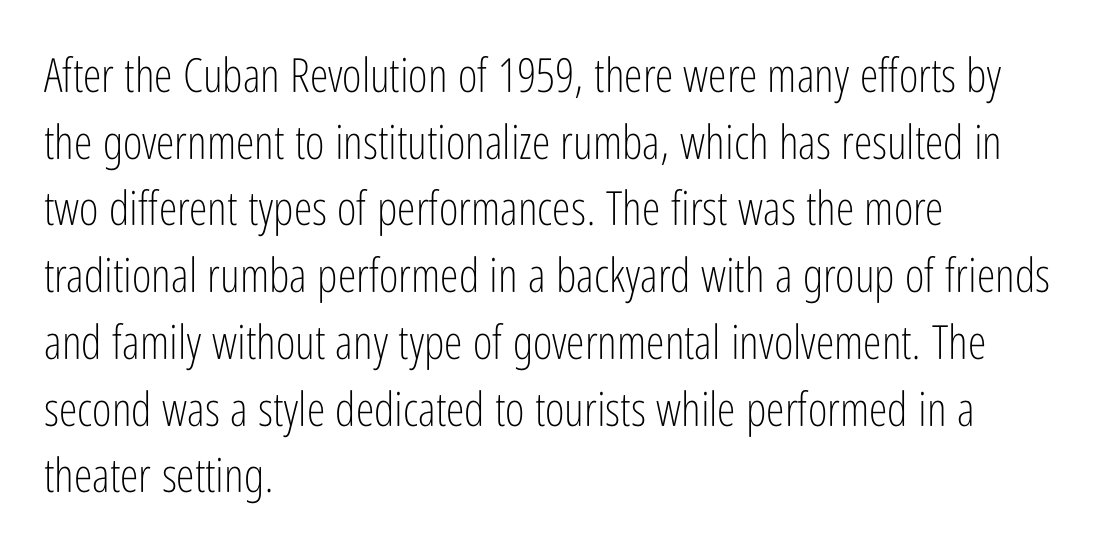
If you drew a ruler down the left edge, every line would touch it. The rows are spaced the way most documents space them. Nothing sits at the stroke ends, so this counts as sans-serif. The line texture is even and compact thanks to regular tracking. Rule under the text: the space is simply empty.
